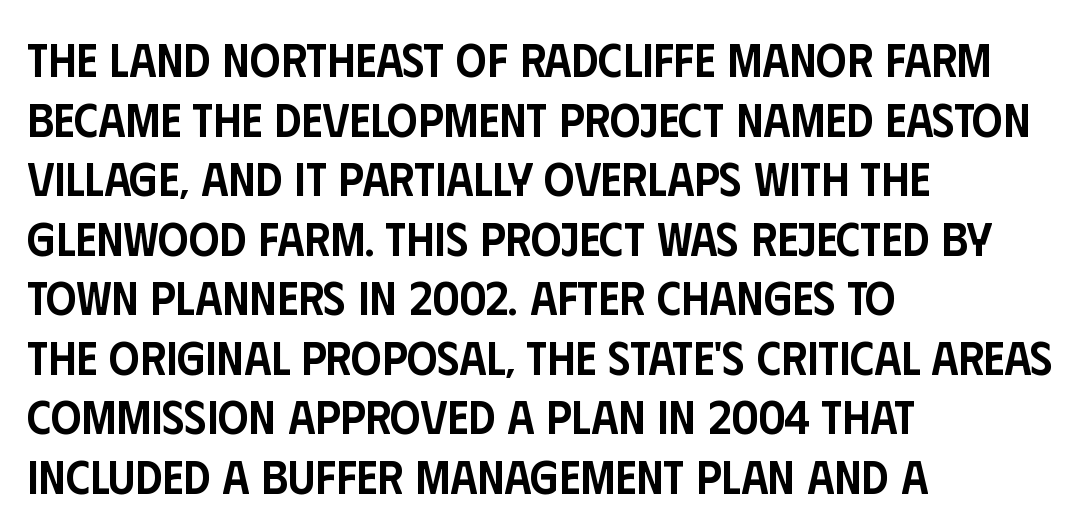
The image shows 48 px semibold, condensed sans-serif type, upright; set left-aligned, line spacing 1.24x, normal letter spacing, not underlined; low stroke contrast and a large x-height.
